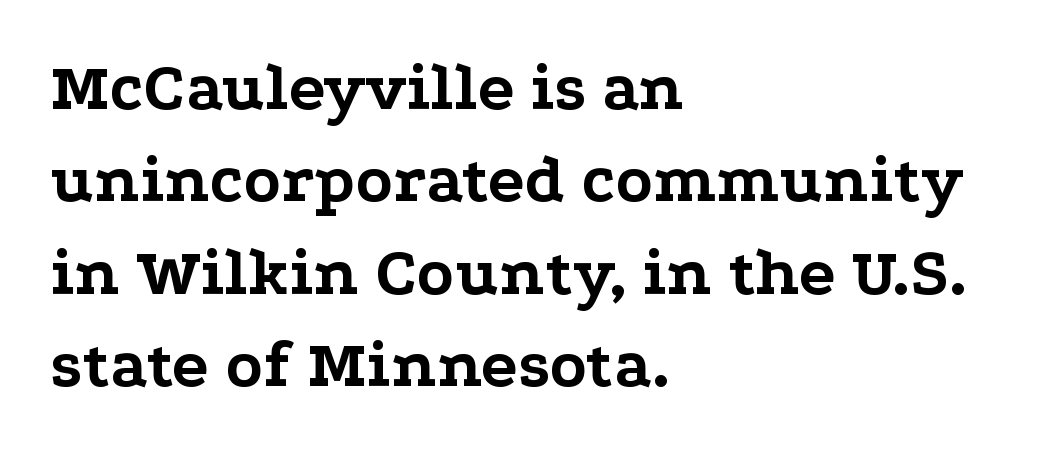
{"serif": "yes", "italic": "no", "bold": "yes", "weight": "bold", "width": "wide", "stroke_contrast": "low", "x_height": "medium", "monospaced": "no", "underline": "no", "align": "left", "line_spacing": "normal", "line_spacing_ratio": 1.36, "letter_spacing": "normal", "letter_spacing_em": 0.0, "glyph_px": 68}
